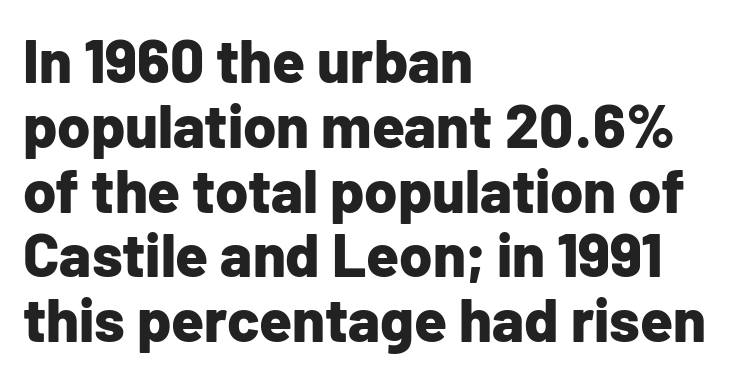
Short note: letters normally spaced. Each letter keeps its own natural width here, so spacing adapts to shape. Students, this is bold: see how much ink each stroke carries. Plain, unruled lines of type. Compared with a centered layout, this one pins lines to the left instead.
